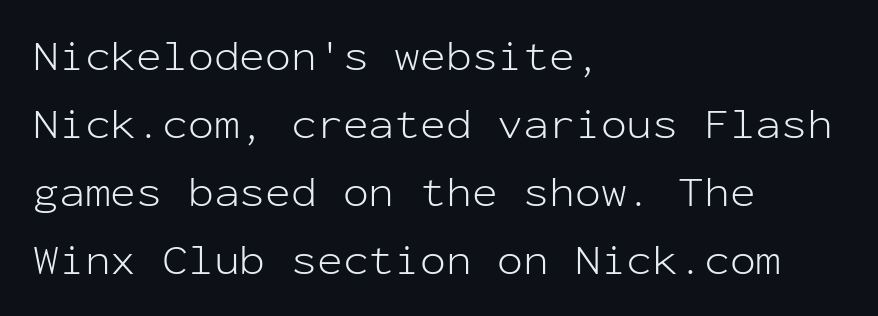
Q: Is the text bold? A: No.
Q: Is the text italic (slanted)? A: No, it is upright.
Q: Is the typeface a serif or a sans-serif typeface? A: Sans-serif.
Q: Is the text underlined? A: No.
Q: How is the paragraph aligned? A: Left-aligned.
Q: Is the spacing between letters normal or unusually wide? A: Normal.
Q: Is the spacing between lines tight, normal or loose? A: Normal.
Q: Width (condensed, normal, or wide)? A: Normal.
Q: Stroke contrast? A: Low.
Q: x-height? A: Medium.
Q: Monospaced? A: Yes.
